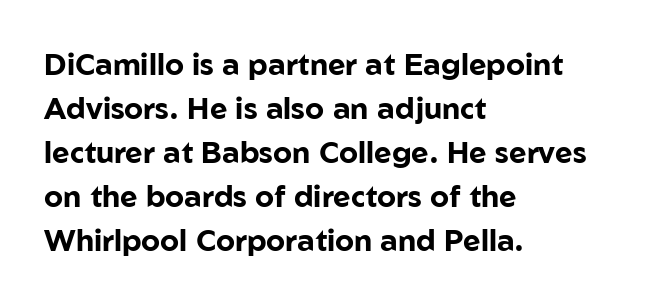
{"serif": "no", "italic": "no", "bold": "yes", "weight": "bold", "width": "normal", "stroke_contrast": "low", "x_height": "medium", "monospaced": "no", "underline": "no", "align": "left", "line_spacing": "normal", "line_spacing_ratio": 1.47, "letter_spacing": "normal", "letter_spacing_em": 0.0, "glyph_px": 30}
